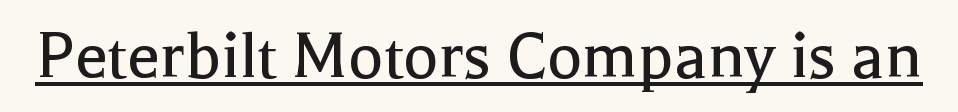
Q: Is the text bold? A: No.
Q: Is the text italic (slanted)? A: No, it is upright.
Q: Is the typeface a serif or a sans-serif typeface? A: Serif.
Q: Is the text underlined? A: Yes.
Q: Is the spacing between letters normal or unusually wide? A: Normal.
Q: Width (condensed, normal, or wide)? A: Normal.
Q: x-height? A: Medium.
Q: Monospaced? A: No.
